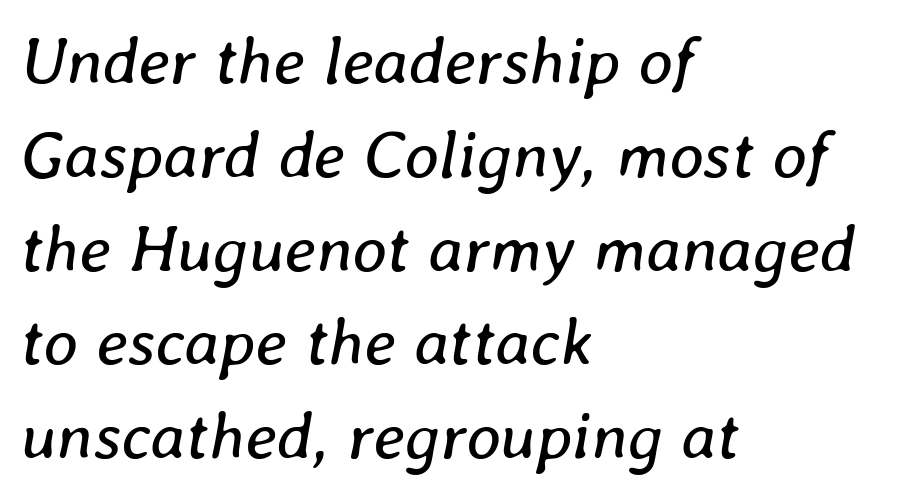
Nobody drew a line under any word here. Is the type heavy? It reads as light-to-regular instead. The space between consecutive lines is moderate. This is oblique type, the kind used for emphasis or titles.
